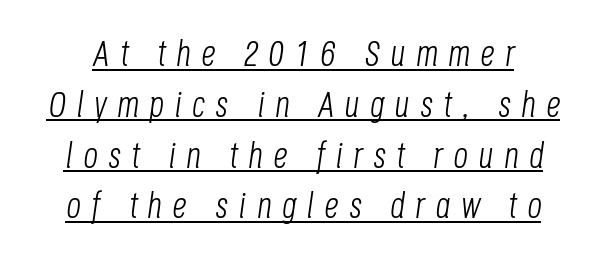
Q: Is the text bold? A: No.
Q: Is the text italic (slanted)? A: Yes, it leans right by about 8 degrees.
Q: Is the text underlined? A: Yes.
Q: Is the spacing between letters normal or unusually wide? A: Unusually wide.
Q: Is the spacing between lines tight, normal or loose? A: Normal.
Q: Width (condensed, normal, or wide)? A: Condensed.
Q: Stroke contrast? A: Low.
Q: x-height? A: Large.
Q: Monospaced? A: No.
